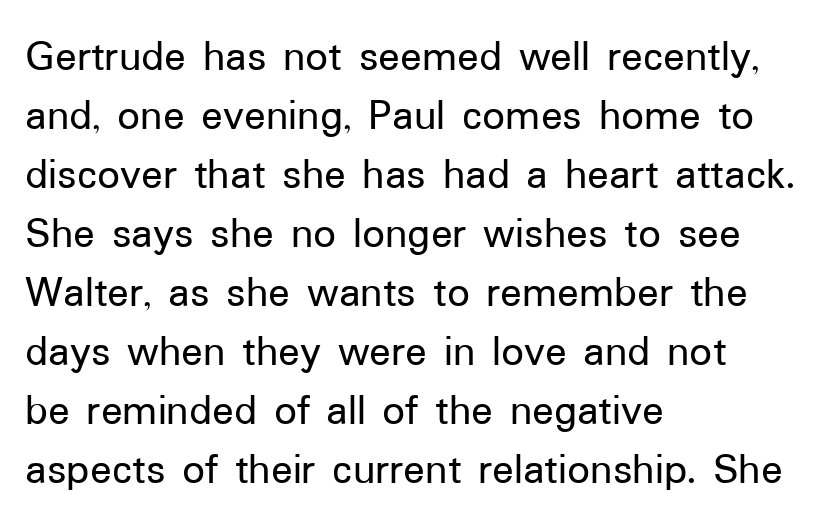
The image shows 45 px sans-serif type, upright; set left-aligned, normal line spacing (1.31x), normal letter spacing, not underlined; low stroke contrast and a medium x-height.
